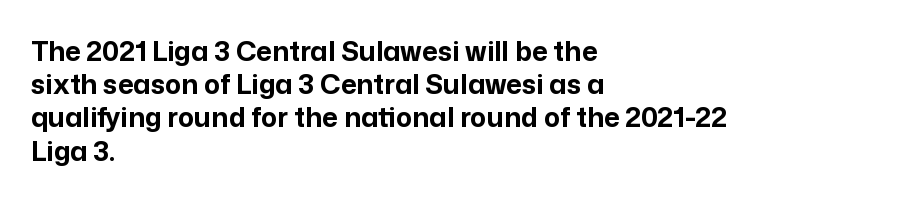
Q: Is the text bold? A: Yes.
Q: Is the text italic (slanted)? A: No, it is upright.
Q: Is the text underlined? A: No.
Q: How is the paragraph aligned? A: Left-aligned.
Q: Is the spacing between letters normal or unusually wide? A: Normal.
